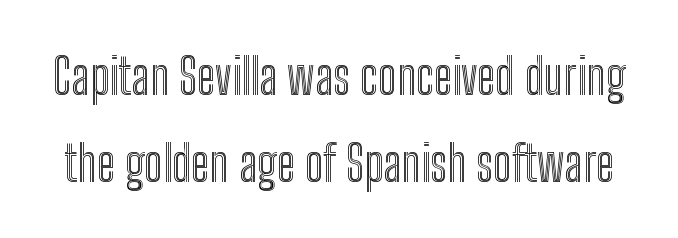
The image shows 50 px condensed type, upright; set line spacing 1.74x, normal letter spacing, not underlined; a medium x-height.
